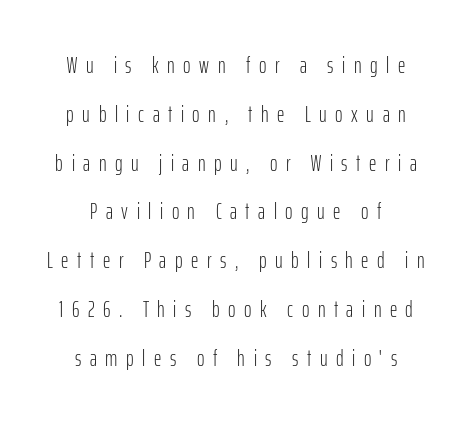
Q: Is the text bold? A: No.
Q: Is the text italic (slanted)? A: No, it is upright.
Q: Is the text underlined? A: No.
Q: How is the paragraph aligned? A: Centered.
Q: Is the spacing between letters normal or unusually wide? A: Unusually wide.
Q: Is the spacing between lines tight, normal or loose? A: Loose.
